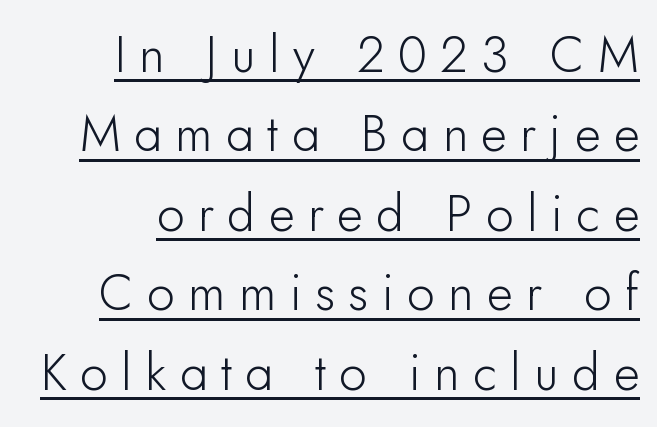
The image shows 50 px sans-serif type, upright; set right-aligned, normal line spacing (1.59x), unusually wide letter spacing (+0.27 em), underlined; low stroke contrast and a small x-height.
